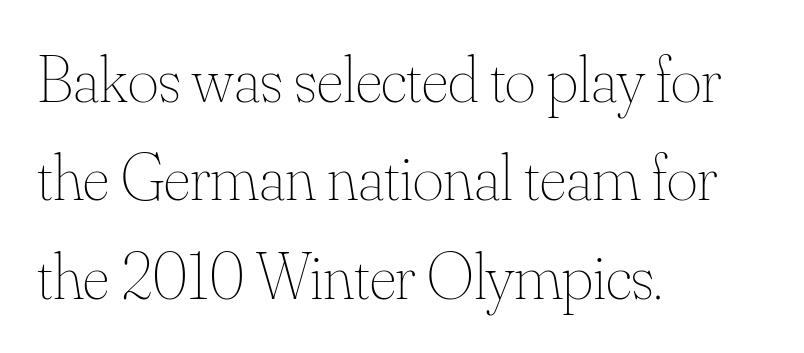
Baseline-to-baseline distance is the conventional proportion of letter height. Caption: standard tracking, unaltered. Varying glyph widths throughout — classic text-font behaviour. The font's upright variant was chosen for this text. The foot of each line stays bare and open.
